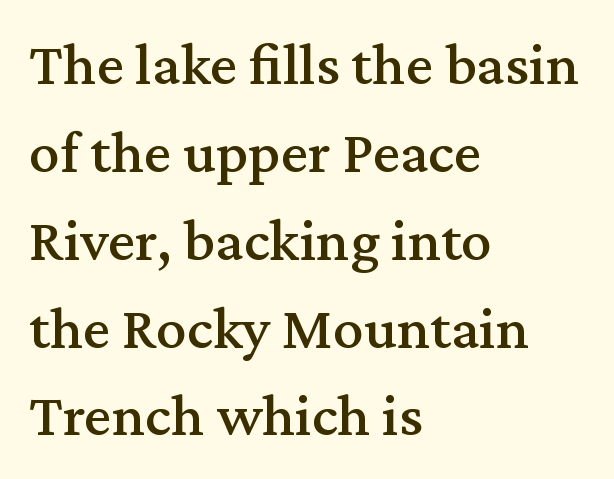
{"serif": "yes", "italic": "no", "width": "normal", "stroke_contrast": "medium", "x_height": "medium", "monospaced": "no", "underline": "no", "align": "left", "line_spacing": "normal", "line_spacing_ratio": 1.44, "letter_spacing": "normal", "letter_spacing_em": 0.0, "glyph_px": 61}
